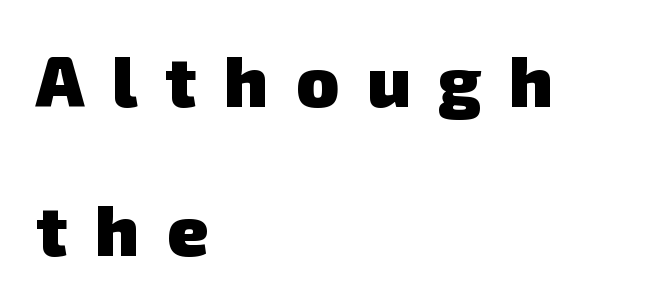
{"serif": "no", "bold": "yes", "weight": "heavy", "width": "normal", "stroke_contrast": "low", "x_height": "medium", "monospaced": "no", "underline": "no", "align": "left", "line_spacing": "loose", "line_spacing_ratio": 2.1, "letter_spacing": "wide", "letter_spacing_em": 0.39, "glyph_px": 71}
